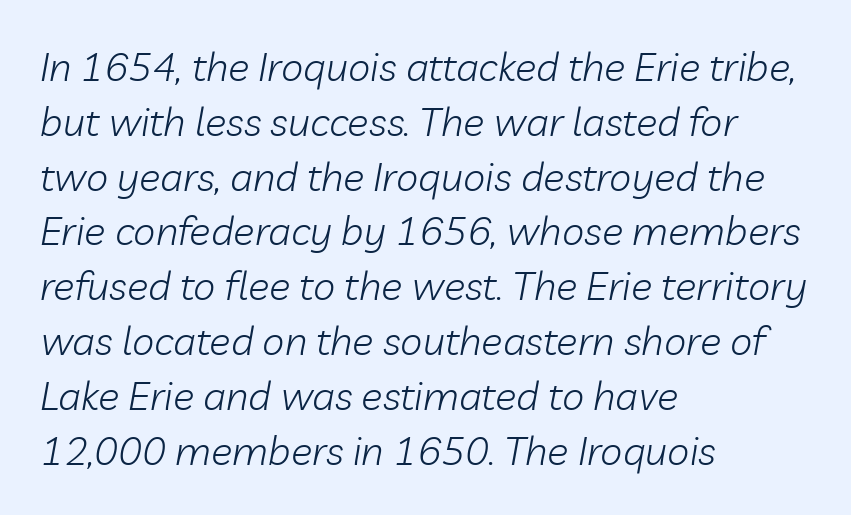
The image shows 40 px light type, italic (leaning right); set left-aligned, normal line spacing (1.37x), normal letter spacing, not underlined; low stroke contrast and a medium x-height.
